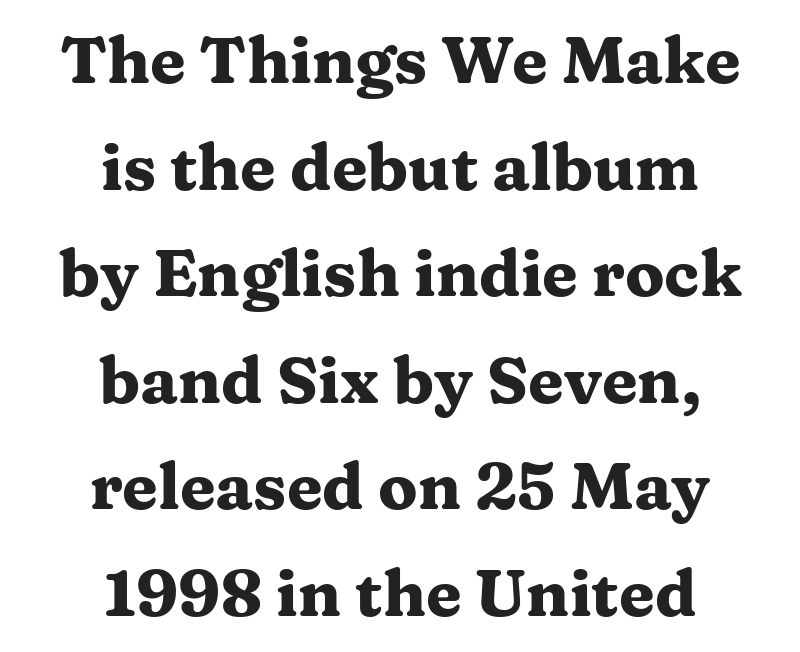
{"serif": "yes", "italic": "no", "bold": "yes", "weight": "heavy", "width": "wide", "stroke_contrast": "medium", "x_height": "medium", "monospaced": "no", "underline": "no", "align": "center", "line_spacing": "normal", "line_spacing_ratio": 1.64, "letter_spacing": "normal", "letter_spacing_em": 0.0, "glyph_px": 65}
